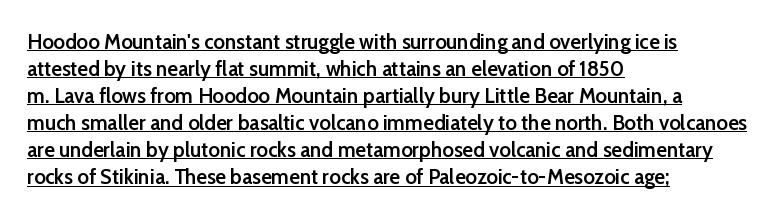
Decoration check: the copy is underlined. The ragged edge is on the right, which tells us the setting is flush left. As a designer I'd log this as weight 600, semibold. No extra tracking has been applied to these lines.
